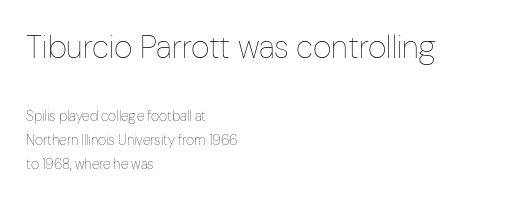
Horizontally, the lines are justified to the leading edge only. Characters follow at the spacing the type designer built in. Has an underline been added? It has not. The face used here is proportionally spaced, like ordinary book or web type. The face looks like a standard text weight, possibly lighter.
